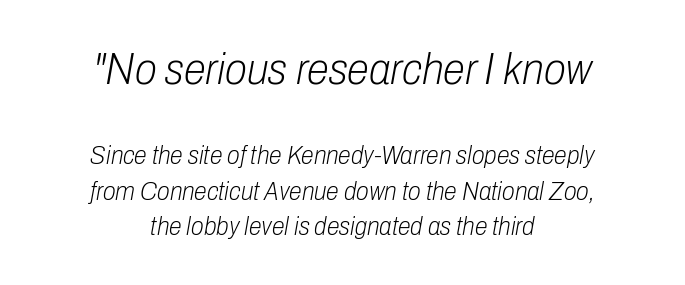
Q: Is the text bold? A: No.
Q: Is the text italic (slanted)? A: Yes, it leans right by about 10 degrees.
Q: Is the text underlined? A: No.
Q: How is the paragraph aligned? A: Centered.
Q: Is the spacing between letters normal or unusually wide? A: Normal.
Q: Is the spacing between lines tight, normal or loose? A: Normal.
Q: Which block of text is set in a larger size, the first (top) or the second (bottom)? A: The first (top) one.
Q: Width (condensed, normal, or wide)? A: Condensed.
Q: Stroke contrast? A: Low.
Q: x-height? A: Medium.
Q: Monospaced? A: No.
